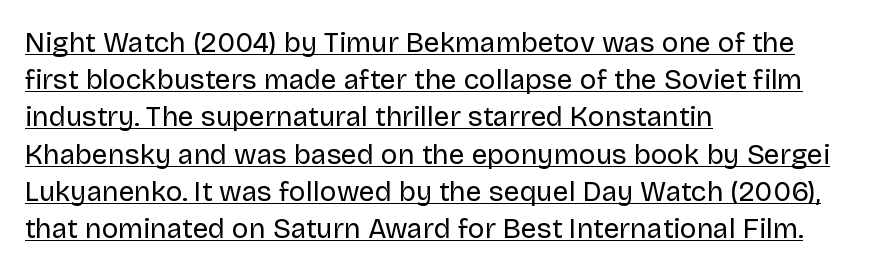
The image shows 28 px regular-weight sans-serif type, upright; set left-aligned, normal line spacing (1.33x), normal letter spacing, underlined; low stroke contrast and a large x-height.
